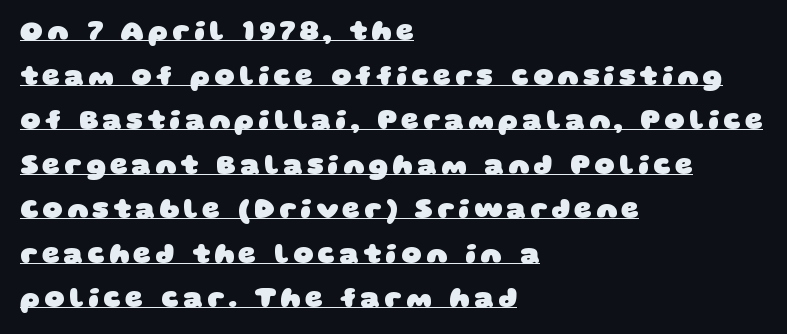
{"serif": "no", "bold": "yes", "weight": "heavy", "width": "wide", "stroke_contrast": "low", "x_height": "large", "monospaced": "no", "underline": "yes", "align": "left", "line_spacing": "normal", "line_spacing_ratio": 1.59, "glyph_px": 28}
